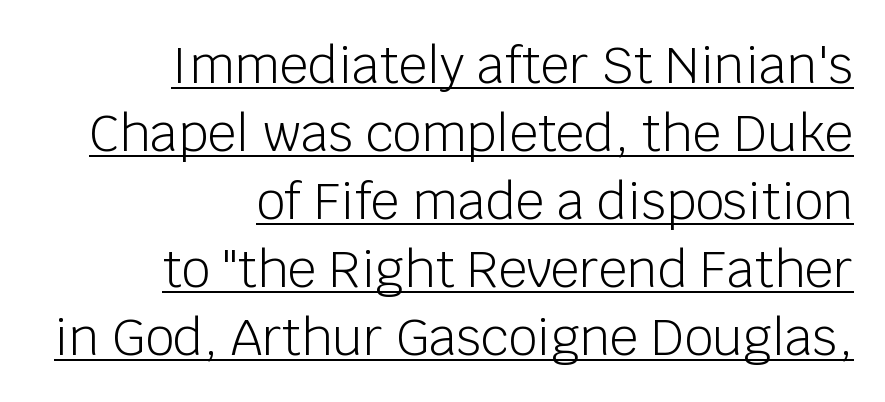
The image shows 50 px light sans-serif type, upright; set right-aligned, normal line spacing (1.36x), normal letter spacing, underlined; low stroke contrast and a large x-height.
